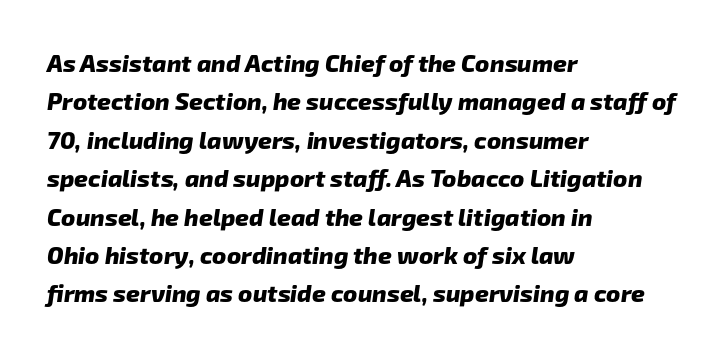
Honestly, there is no underline to notice here at all. The face used here has the dense, thick strokes of a bold. Default kerning and tracking; the words read as compact shapes. Does the copy run flush right? No — it runs flush left. What's the leading like? Ordinary, nothing unusual.
